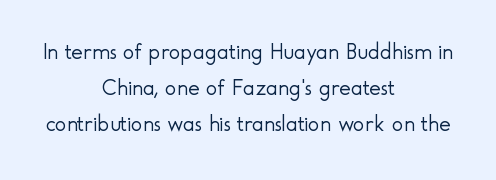
{"italic": "no", "bold": "no", "underline": "no", "align": "center", "line_spacing": "normal", "line_spacing_ratio": 1.64, "letter_spacing": "normal", "letter_spacing_em": 0.0, "glyph_px": 22}
